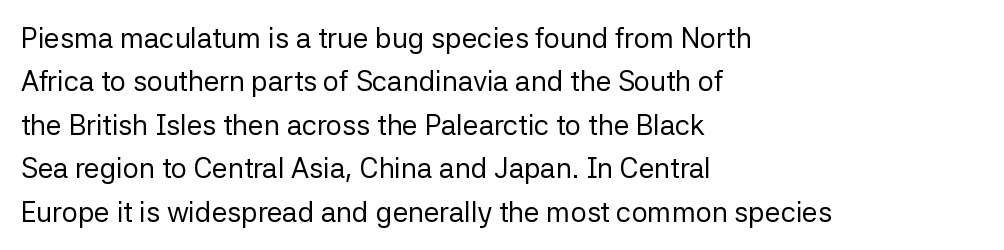
Q: Is the text bold? A: No.
Q: Is the text italic (slanted)? A: No, it is upright.
Q: Is the typeface a serif or a sans-serif typeface? A: Sans-serif.
Q: Is the text underlined? A: No.
Q: How is the paragraph aligned? A: Left-aligned.
Q: Is the spacing between letters normal or unusually wide? A: Normal.
Q: Is the spacing between lines tight, normal or loose? A: Normal.
Q: Width (condensed, normal, or wide)? A: Normal.
Q: Stroke contrast? A: Low.
Q: x-height? A: Medium.
Q: Monospaced? A: No.
